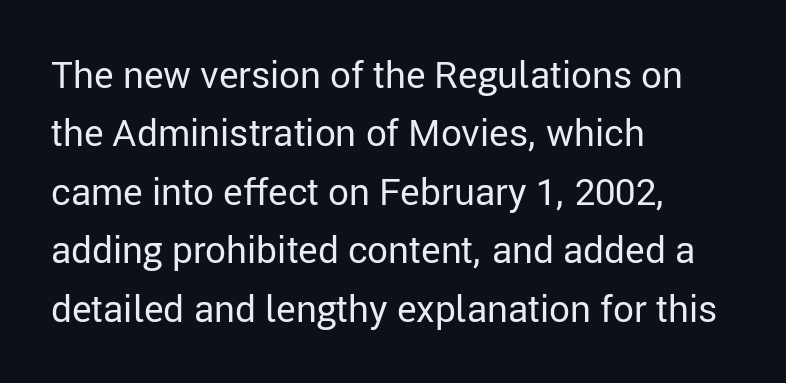
{"serif": "no", "italic": "no", "bold": "no", "weight": "regular", "width": "normal", "stroke_contrast": "low", "x_height": "medium", "monospaced": "no", "underline": "no", "align": "left", "line_spacing": "normal", "line_spacing_ratio": 1.58, "letter_spacing": "normal", "letter_spacing_em": 0.0, "glyph_px": 37}
